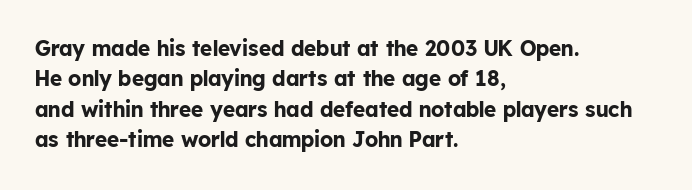
The image shows 21 px bold type, upright; set left-aligned, normal line spacing (1.45x), normal letter spacing, not underlined.
